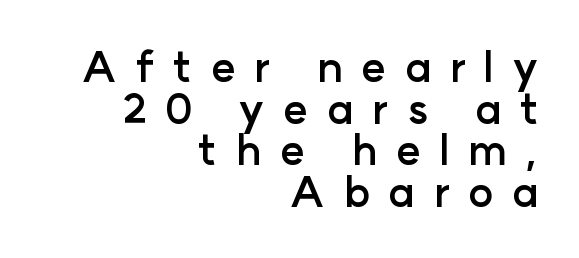
Reading down the block, your eye finds every line finishing at a fixed right position. Reading down the column, the eye jumps only a short way to each next line. You could only call the tracking loose — the letters float apart. The typography opts for an upright posture over an oblique one. A typesetter would label this face a sans.
